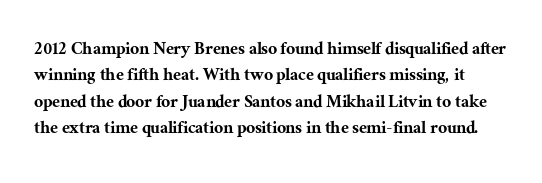
The image shows 20 px text type, upright; set normal line spacing (1.32x), normal letter spacing, not underlined.
